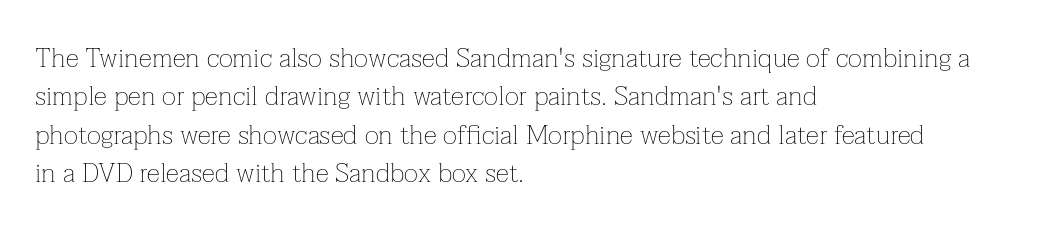
The image shows 27 px text type, upright; set left-aligned, normal line spacing (1.42x), normal letter spacing, not underlined.
